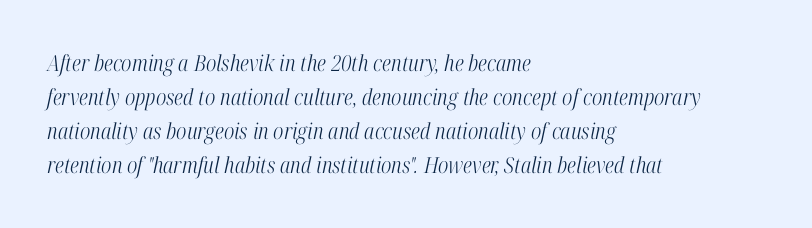
Nobody touched the tracking dial on this one. Normally led — the rows are evenly, conventionally spaced. Letters have the restrained weight of plain body copy at most. Does the copy run flush right? No — it runs flush left. Any mark beneath the type? The region is blank. Observe the lean: these are italic letterforms.
